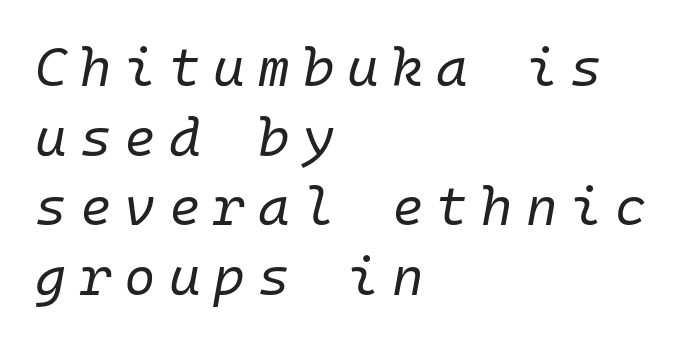
The image shows 54 px regular-weight type, italic (leaning right), monospaced; set left-aligned, normal line spacing (1.29x), unusually wide letter spacing (+0.24 em), not underlined; low stroke contrast and a medium x-height.
